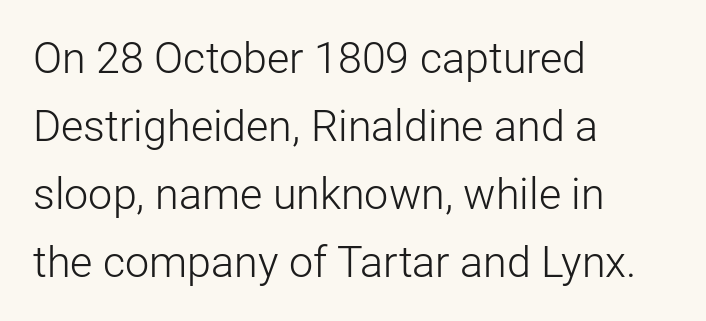
The image shows 43 px light sans-serif type, upright; set left-aligned, normal line spacing (1.58x), normal letter spacing, not underlined; low stroke contrast and a medium x-height.
